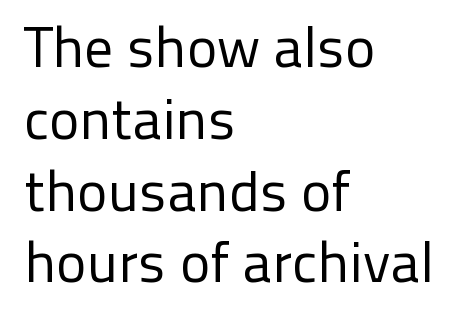
Q: Is the text bold? A: No.
Q: Is the text italic (slanted)? A: No, it is upright.
Q: Is the typeface a serif or a sans-serif typeface? A: Sans-serif.
Q: Is the text underlined? A: No.
Q: How is the paragraph aligned? A: Left-aligned.
Q: Is the spacing between letters normal or unusually wide? A: Normal.
Q: Is the spacing between lines tight, normal or loose? A: Normal.
Q: Width (condensed, normal, or wide)? A: Normal.
Q: Stroke contrast? A: Low.
Q: x-height? A: Medium.
Q: Monospaced? A: No.
